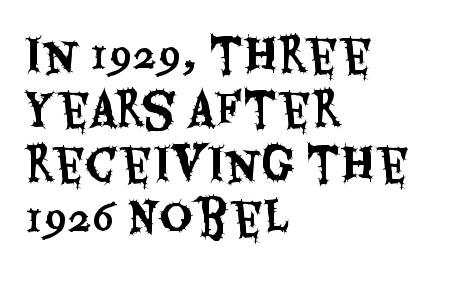
{"serif": "no", "italic": "no", "width": "condensed", "stroke_contrast": "medium", "x_height": "large", "monospaced": "no", "underline": "no", "align": "left", "line_spacing_ratio": 1.21, "letter_spacing": "normal", "letter_spacing_em": 0.0, "glyph_px": 45}
